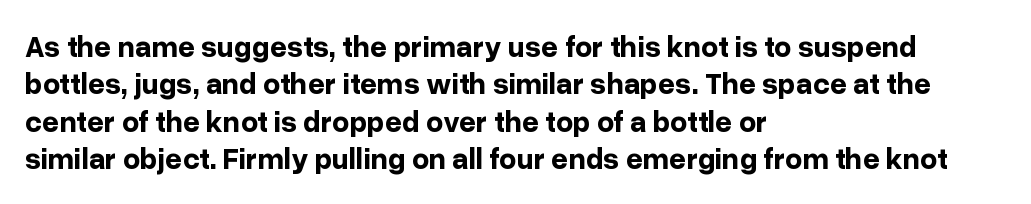
No extra tracking has been applied to these lines. Quick note: not italic, upright. Students, this is bold: see how much ink each stroke carries. Glance below the letters and you will spot only blank space. The passage shown is typed in a proportional face where columns would drift.
